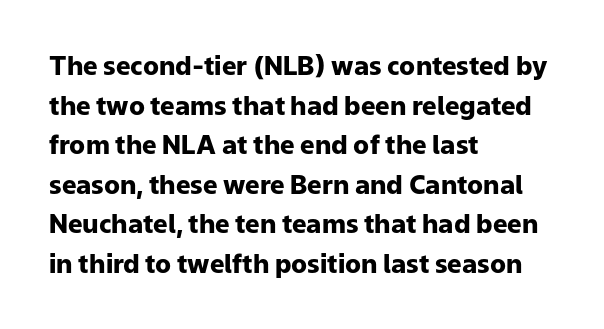
Line spacing here is normal. Words float on clear page, feet unadorned. Each glyph is drawn with heavy, bold strokes. There is no visible air inserted between adjacent glyphs. These lines are set flush left with a ragged right edge. This is roman type, the default non-slanted kind.
